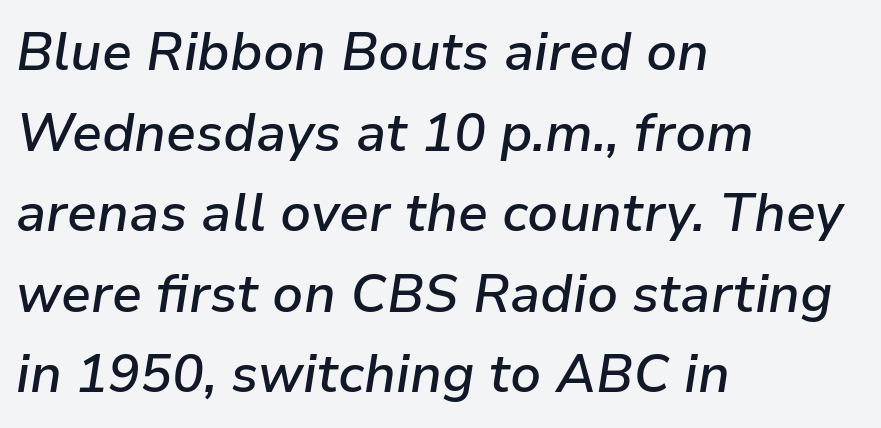
{"italic": "yes", "lean": "right", "slant_degrees": 9, "bold": "semi", "weight": "semibold", "width": "normal", "stroke_contrast": "low", "x_height": "medium", "monospaced": "no", "underline": "no", "align": "left", "line_spacing": "normal", "line_spacing_ratio": 1.52, "letter_spacing": "normal", "letter_spacing_em": 0.0, "glyph_px": 53}
